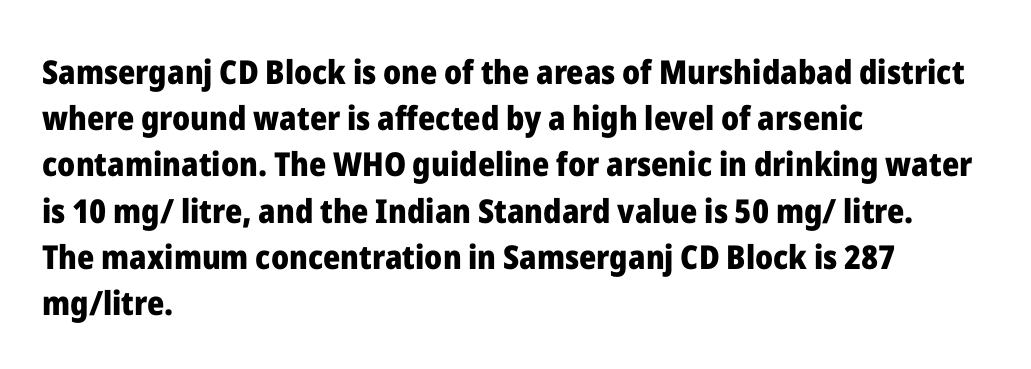
Q: Is the text bold? A: Yes.
Q: Is the text italic (slanted)? A: No, it is upright.
Q: Is the typeface a serif or a sans-serif typeface? A: Sans-serif.
Q: Is the text underlined? A: No.
Q: How is the paragraph aligned? A: Left-aligned.
Q: Is the spacing between letters normal or unusually wide? A: Normal.
Q: Is the spacing between lines tight, normal or loose? A: Normal.
Q: Width (condensed, normal, or wide)? A: Normal.
Q: Stroke contrast? A: Low.
Q: x-height? A: Medium.
Q: Monospaced? A: No.
